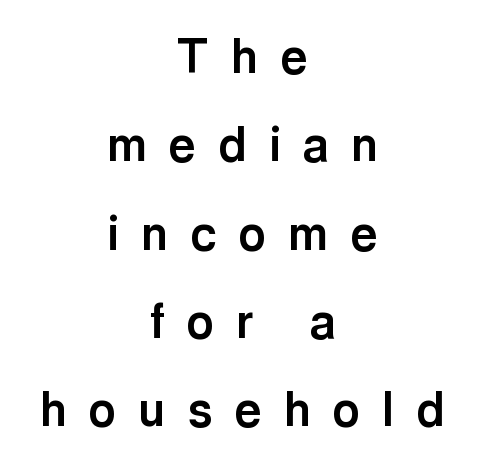
The image shows 47 px bold sans-serif type, upright; set centered, line spacing 1.88x, unusually wide letter spacing (+0.47 em), not underlined; a medium x-height.
